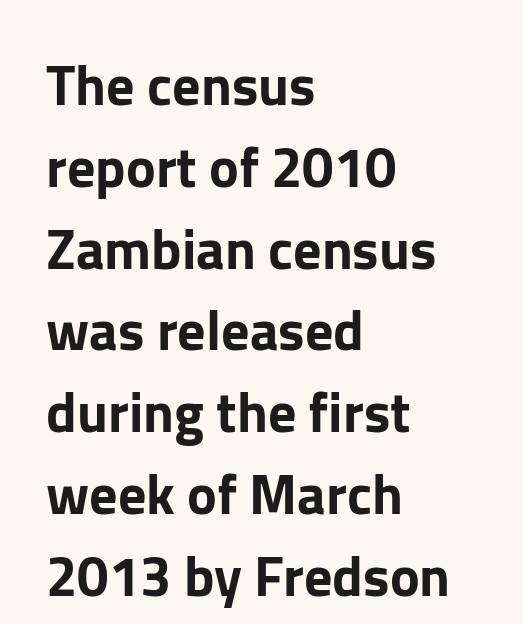
The type family on display is of the sans-serif kind. Italic: no, the glyphs are upright roman. Every row of glyphs begins at an identical x-position on the left. This rendering leaves character spacing at its baseline value.
